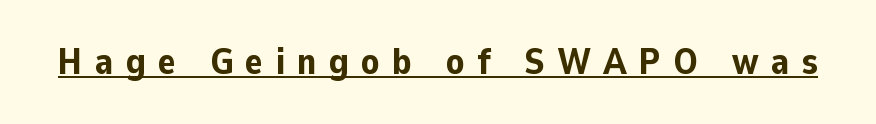
{"serif": "no", "italic": "no", "bold": "yes", "weight": "bold", "width": "normal", "stroke_contrast": "low", "x_height": "medium", "monospaced": "no", "underline": "yes", "letter_spacing": "wide", "letter_spacing_em": 0.33, "glyph_px": 37}
